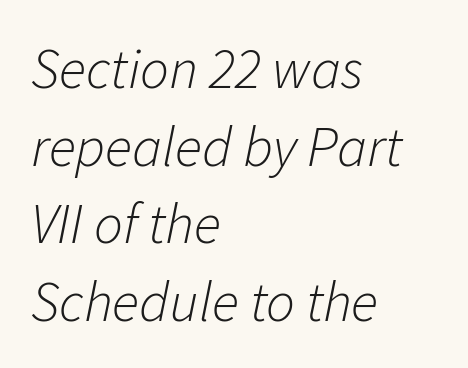
The image shows 57 px light type, italic (leaning right); set left-aligned, normal line spacing (1.36x), normal letter spacing, not underlined; low stroke contrast and a medium x-height.
